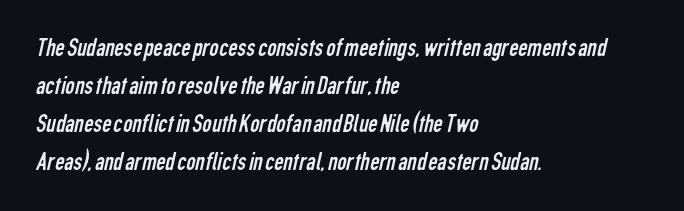
The typesetting does not lean heavy: it is not bold. Caption: multi-line text, flush left, ragged right. Students, observe: this is what conventionally led text looks like. Words float on clear page, feet unadorned.
